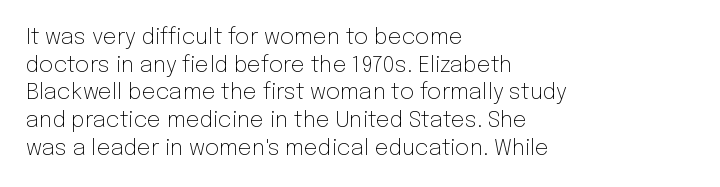
{"italic": "no", "bold": "no", "underline": "no", "align": "left", "line_spacing": "normal", "line_spacing_ratio": 1.26, "letter_spacing": "normal", "letter_spacing_em": 0.0, "glyph_px": 22}
